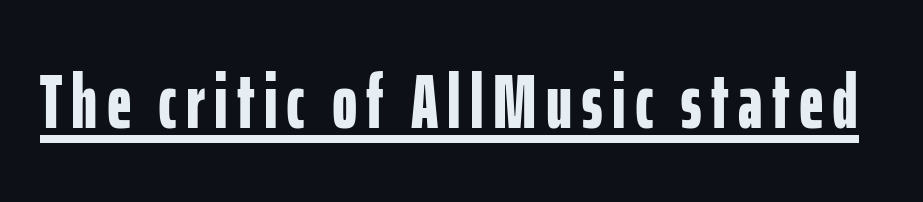
{"serif": "no", "italic": "no", "bold": "yes", "weight": "bold", "width": "condensed", "stroke_contrast": "low", "x_height": "medium", "monospaced": "no", "underline": "yes", "glyph_px": 77}
